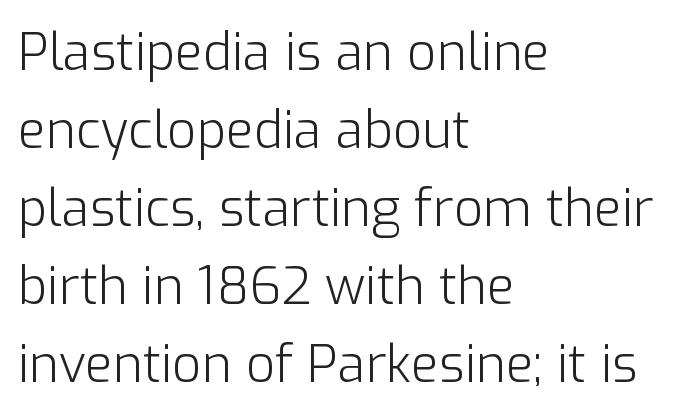
Q: Is the text bold? A: No.
Q: Is the text italic (slanted)? A: No, it is upright.
Q: Is the typeface a serif or a sans-serif typeface? A: Sans-serif.
Q: Is the text underlined? A: No.
Q: How is the paragraph aligned? A: Left-aligned.
Q: Is the spacing between letters normal or unusually wide? A: Normal.
Q: Is the spacing between lines tight, normal or loose? A: Normal.
Q: Width (condensed, normal, or wide)? A: Normal.
Q: Stroke contrast? A: Low.
Q: x-height? A: Medium.
Q: Monospaced? A: No.
